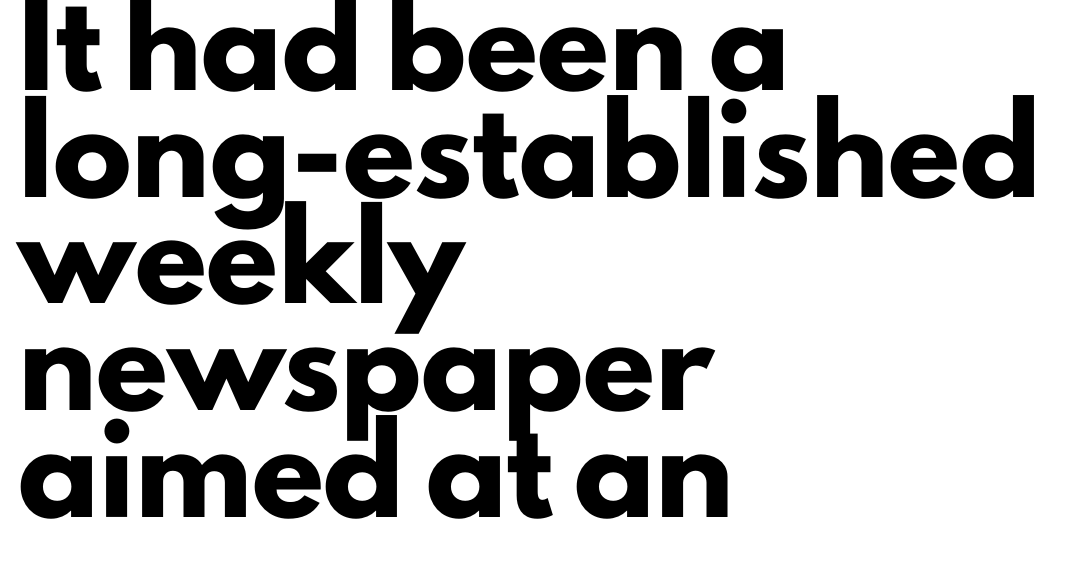
The characters look thick and weighty, a clear bold. Note the varied advance widths — an 'i' is clearly narrower than an 'm'. The leading is moderate, giving the passage an even texture. In terms of posture, this sample is upright.
